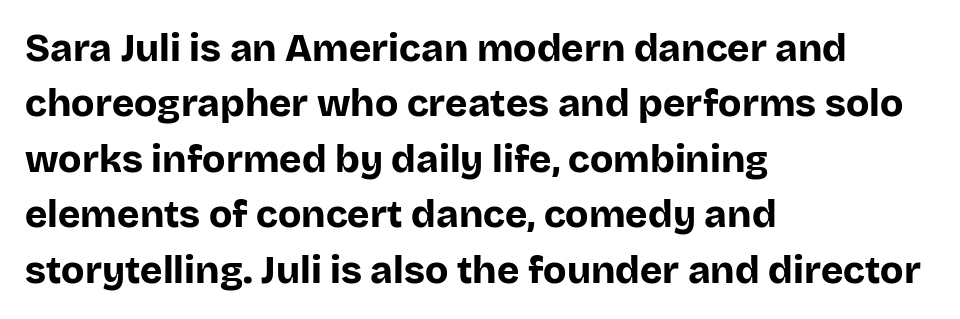
Q: Is the text bold? A: Yes.
Q: Is the text italic (slanted)? A: No, it is upright.
Q: Is the typeface a serif or a sans-serif typeface? A: Sans-serif.
Q: Is the text underlined? A: No.
Q: How is the paragraph aligned? A: Left-aligned.
Q: Is the spacing between letters normal or unusually wide? A: Normal.
Q: Is the spacing between lines tight, normal or loose? A: Normal.
Q: Width (condensed, normal, or wide)? A: Normal.
Q: Stroke contrast? A: Low.
Q: x-height? A: Large.
Q: Monospaced? A: No.
